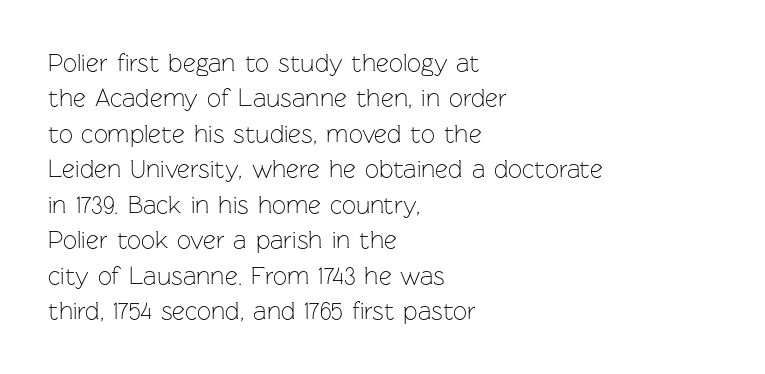
{"italic": "no", "bold": "no", "underline": "no", "align": "left", "line_spacing": "normal", "line_spacing_ratio": 1.42, "letter_spacing": "normal", "letter_spacing_em": 0.0, "glyph_px": 25}
